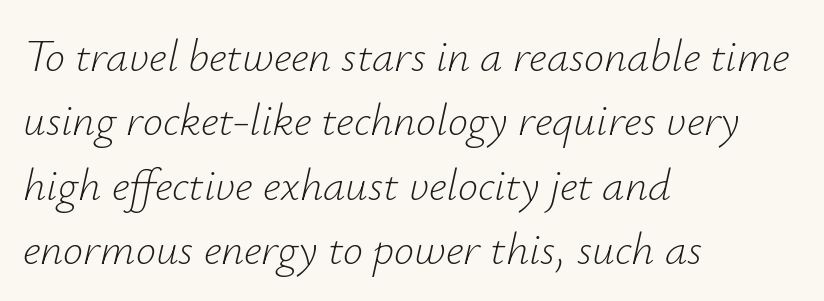
{"italic": "yes", "lean": "right", "slant_degrees": 12, "bold": "no", "weight": "light", "width": "normal", "stroke_contrast": "low", "x_height": "small", "monospaced": "no", "underline": "no", "align": "left", "line_spacing": "normal", "line_spacing_ratio": 1.43, "letter_spacing": "normal", "letter_spacing_em": 0.0, "glyph_px": 45}
